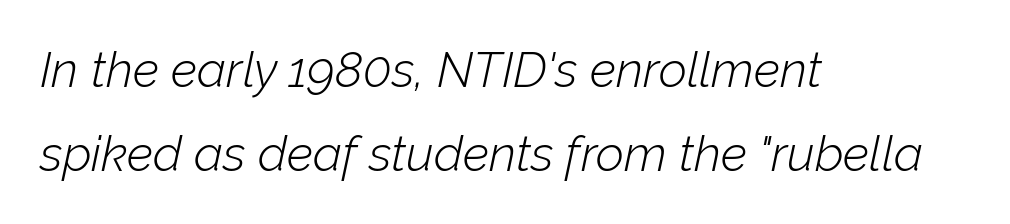
Q: Is the text bold? A: No.
Q: Is the text italic (slanted)? A: Yes, it leans right by about 12 degrees.
Q: Is the text underlined? A: No.
Q: How is the paragraph aligned? A: Left-aligned.
Q: Is the spacing between letters normal or unusually wide? A: Normal.
Q: Width (condensed, normal, or wide)? A: Normal.
Q: Stroke contrast? A: Low.
Q: x-height? A: Medium.
Q: Monospaced? A: No.
